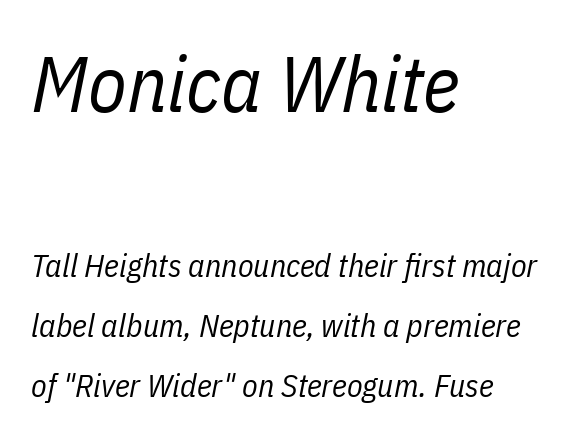
{"italic": "yes", "lean": "right", "slant_degrees": 11, "bold": "no", "weight": "regular", "width": "condensed", "stroke_contrast": "low", "x_height": "medium", "monospaced": "no", "underline": "no", "align": "left", "line_spacing_ratio": 1.89, "letter_spacing": "normal", "letter_spacing_em": 0.0, "larger_block": "first", "size_ratio": 2.47, "glyph_px": 79}
